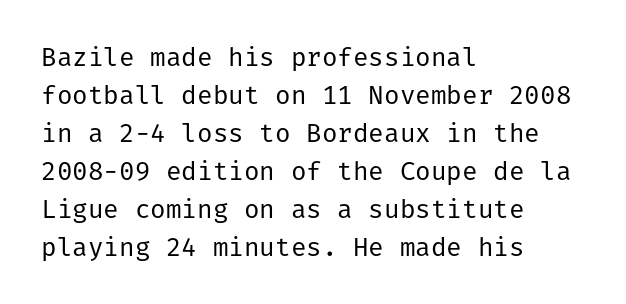
Visually the block forms a straight wall on the left and a jagged coastline on the right. Caption: standard tracking, unaltered. The type sits square on the baseline with zero lean. Weight: not bold — regular or lighter.
